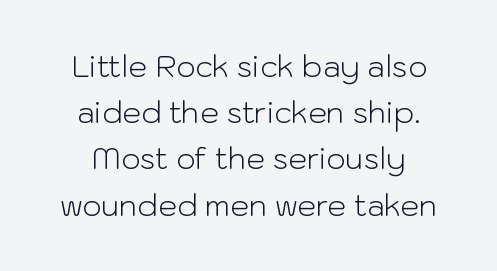
Q: Is the text bold? A: No.
Q: Is the text italic (slanted)? A: No, it is upright.
Q: Is the typeface a serif or a sans-serif typeface? A: Sans-serif.
Q: Is the text underlined? A: No.
Q: How is the paragraph aligned? A: Centered.
Q: Is the spacing between letters normal or unusually wide? A: Normal.
Q: Is the spacing between lines tight, normal or loose? A: Normal.
Q: Width (condensed, normal, or wide)? A: Normal.
Q: Stroke contrast? A: Low.
Q: x-height? A: Medium.
Q: Monospaced? A: No.
